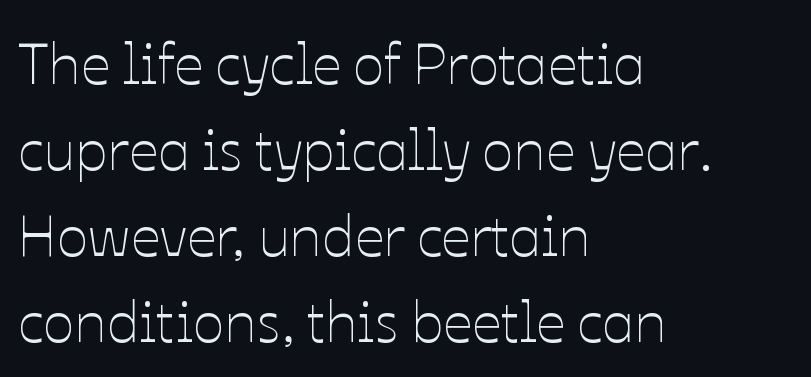
Look at the tracking — it's just the regular setting, nothing added. The ragged edge is on the right, which tells us the setting is flush left. Leading matches the norm, producing a regular column. Think standard paragraph weight, or any step lighter than that. Here the designer chose a conventional face with non-uniform glyph widths. The specimen reads as upright at a glance.
